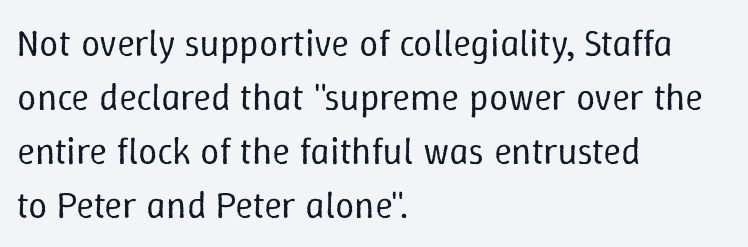
The image shows 38 px regular-weight type, upright; set left-aligned, normal line spacing (1.42x), normal letter spacing, not underlined; low stroke contrast and a medium x-height.
